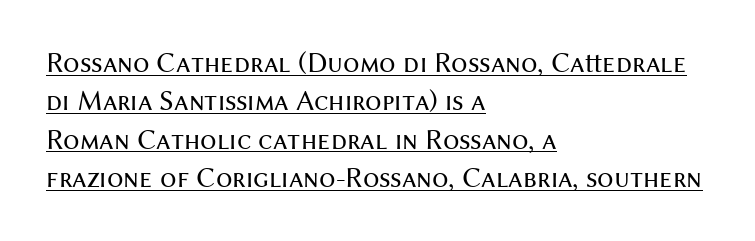
Q: Is the text bold? A: No.
Q: Is the text italic (slanted)? A: No, it is upright.
Q: Is the typeface a serif or a sans-serif typeface? A: Sans-serif.
Q: Is the text underlined? A: Yes.
Q: How is the paragraph aligned? A: Left-aligned.
Q: Is the spacing between letters normal or unusually wide? A: Normal.
Q: Is the spacing between lines tight, normal or loose? A: Normal.
Q: Width (condensed, normal, or wide)? A: Normal.
Q: Stroke contrast? A: Medium.
Q: x-height? A: Medium.
Q: Monospaced? A: No.
